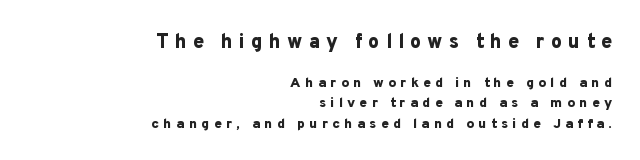
The image shows 20 px bold type, upright; set right-aligned, normal line spacing (1.45x), unusually wide letter spacing (+0.3 em), not underlined; the first (top) block is 1.43x larger.
